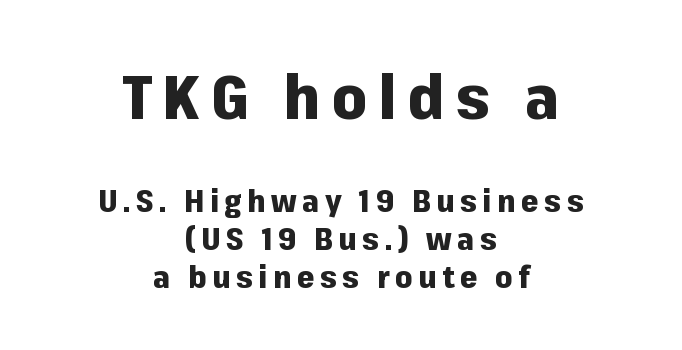
{"serif": "no", "italic": "no", "bold": "yes", "weight": "heavy", "width": "normal", "stroke_contrast": "low", "x_height": "medium", "monospaced": "no", "underline": "no", "align": "center", "line_spacing_ratio": 1.23, "larger_block": "first", "size_ratio": 2.0, "glyph_px": 62}
